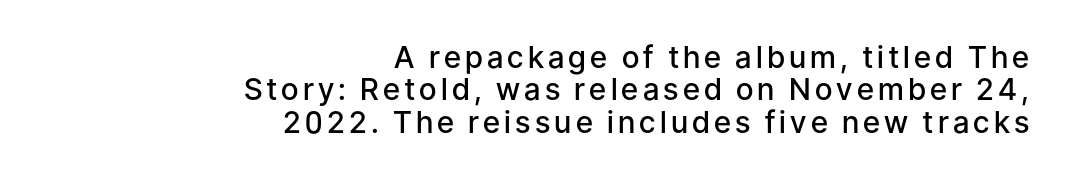
Q: Is the text bold? A: Semi-bold.
Q: Is the text italic (slanted)? A: No, it is upright.
Q: Is the typeface a serif or a sans-serif typeface? A: Sans-serif.
Q: Is the text underlined? A: No.
Q: How is the paragraph aligned? A: Right-aligned.
Q: Is the spacing between lines tight, normal or loose? A: Tight.
Q: Width (condensed, normal, or wide)? A: Normal.
Q: Stroke contrast? A: Low.
Q: x-height? A: Medium.
Q: Monospaced? A: No.
